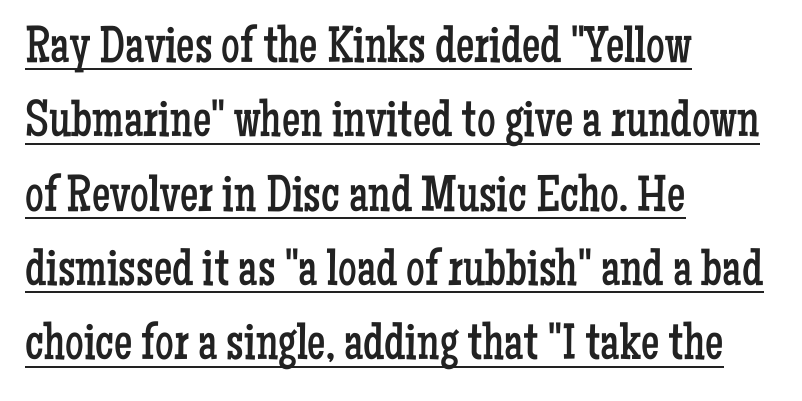
Q: Is the text bold? A: No.
Q: Is the text italic (slanted)? A: No, it is upright.
Q: Is the typeface a serif or a sans-serif typeface? A: Serif.
Q: Is the text underlined? A: Yes.
Q: How is the paragraph aligned? A: Left-aligned.
Q: Is the spacing between letters normal or unusually wide? A: Normal.
Q: Is the spacing between lines tight, normal or loose? A: Normal.
Q: Width (condensed, normal, or wide)? A: Condensed.
Q: Stroke contrast? A: Low.
Q: x-height? A: Medium.
Q: Monospaced? A: No.
